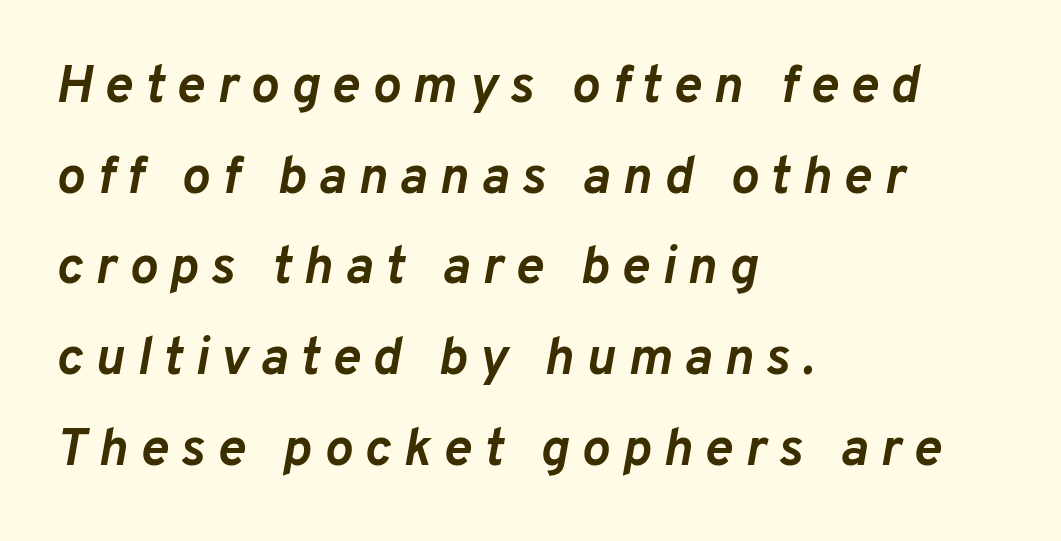
The image shows 53 px semibold type, italic (leaning right); set left-aligned, line spacing 1.71x, unusually wide letter spacing (+0.23 em), not underlined; low stroke contrast and a medium x-height.
